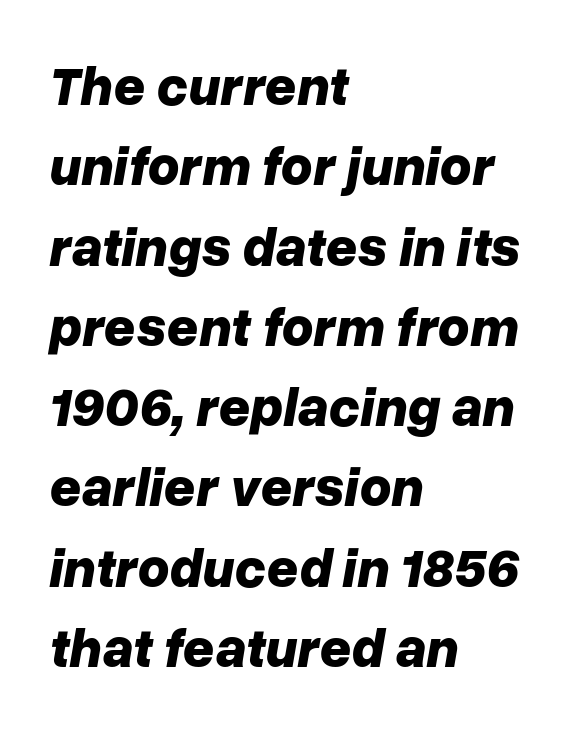
Q: Is the text bold? A: Yes.
Q: Is the text italic (slanted)? A: Yes, it leans right by about 10 degrees.
Q: Is the text underlined? A: No.
Q: How is the paragraph aligned? A: Left-aligned.
Q: Is the spacing between letters normal or unusually wide? A: Normal.
Q: Is the spacing between lines tight, normal or loose? A: Normal.
Q: Width (condensed, normal, or wide)? A: Normal.
Q: Stroke contrast? A: Low.
Q: x-height? A: Medium.
Q: Monospaced? A: No.
